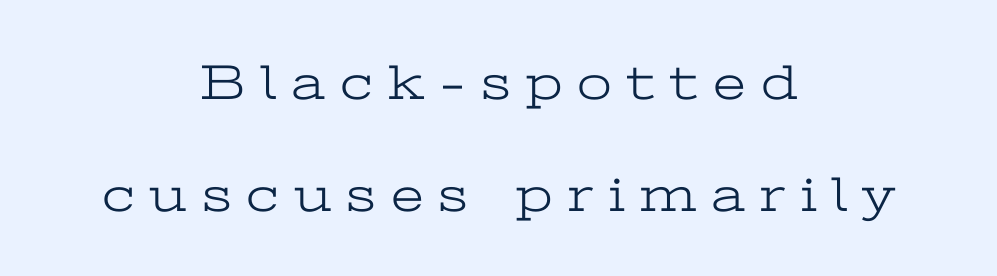
Serif or sans? Serif — the stroke terminals have little feet. A typesetter would mark this as roman, not italic. A clean baseline with only descenders dipping below it. The line-height multiplier appears high, well above default. Think of a printed novel: that variable character pitch is what you see here.
